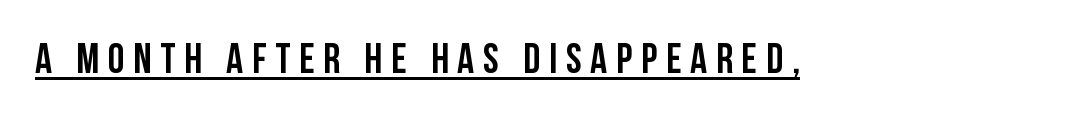
{"serif": "no", "italic": "no", "width": "condensed", "stroke_contrast": "low", "x_height": "large", "monospaced": "no", "underline": "yes", "letter_spacing": "wide", "letter_spacing_em": 0.21, "glyph_px": 42}
